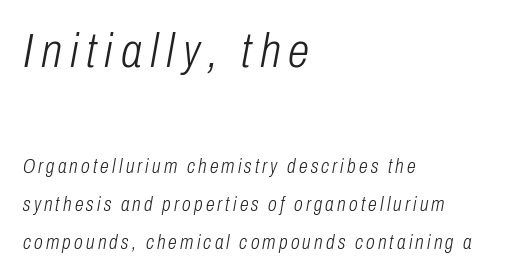
The image shows 49 px light, condensed type, italic (leaning right); set left-aligned, loose line spacing (1.9x), not underlined; the first (top) block is 2.45x larger; low stroke contrast and a medium x-height.
